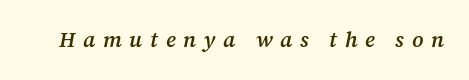
{"italic": "yes", "lean": "right", "slant_degrees": 12, "bold": "semi", "underline": "no", "letter_spacing": "wide", "letter_spacing_em": 0.37, "glyph_px": 21}
